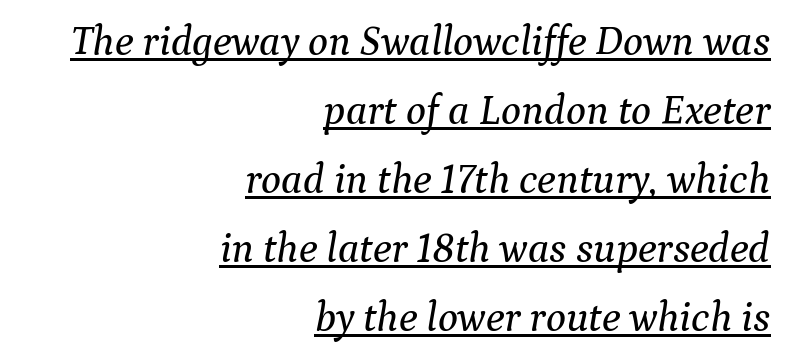
{"serif": "yes", "italic": "yes", "lean": "right", "slant_degrees": 9, "width": "normal", "stroke_contrast": "medium", "x_height": "medium", "monospaced": "no", "underline": "yes", "align": "right", "line_spacing": "normal", "line_spacing_ratio": 1.64, "letter_spacing": "normal", "letter_spacing_em": 0.0, "glyph_px": 42}
